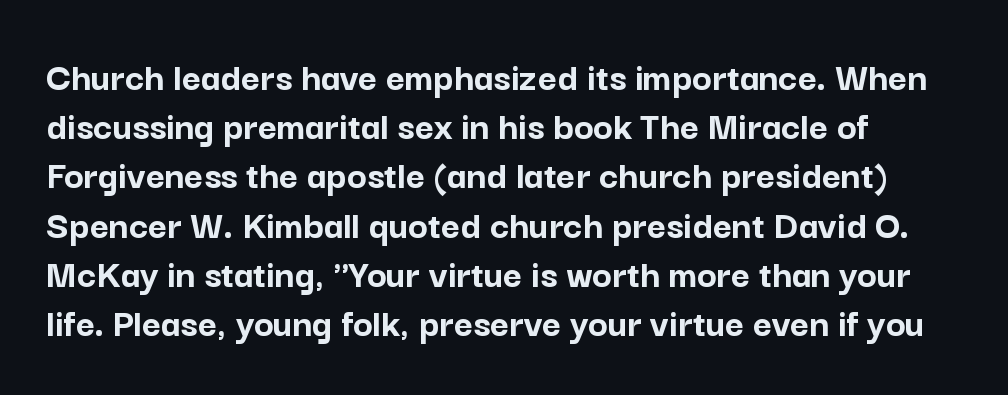
The image shows 41 px semibold sans-serif type, upright; set left-aligned, line spacing 1.2x, normal letter spacing, not underlined; low stroke contrast and a medium x-height.
